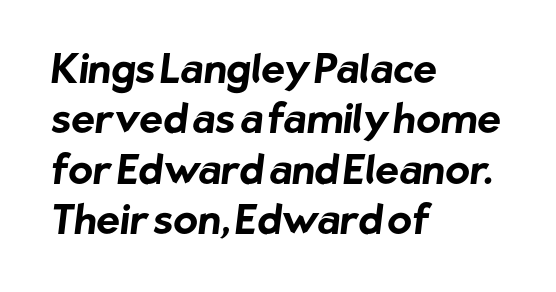
Q: Is the text bold? A: Yes.
Q: Is the typeface a serif or a sans-serif typeface? A: Sans-serif.
Q: Is the text underlined? A: No.
Q: How is the paragraph aligned? A: Left-aligned.
Q: Is the spacing between letters normal or unusually wide? A: Normal.
Q: Is the spacing between lines tight, normal or loose? A: Normal.
Q: Width (condensed, normal, or wide)? A: Normal.
Q: Stroke contrast? A: Low.
Q: x-height? A: Medium.
Q: Monospaced? A: No.
